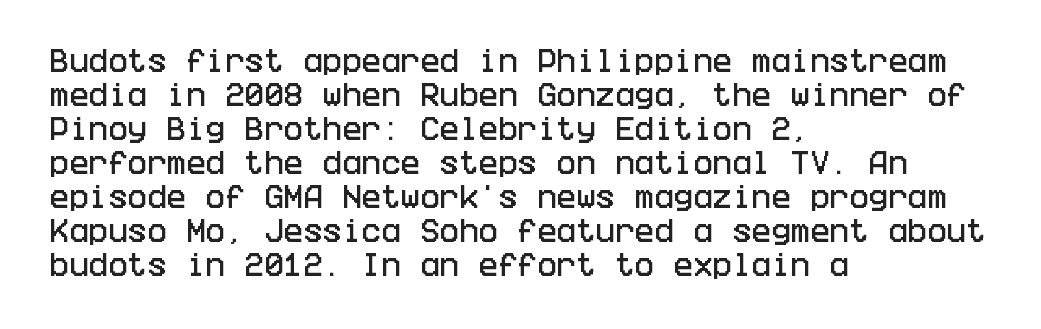
Q: Is the text italic (slanted)? A: No, it is upright.
Q: Is the text underlined? A: No.
Q: How is the paragraph aligned? A: Left-aligned.
Q: Is the spacing between letters normal or unusually wide? A: Normal.
Q: Is the spacing between lines tight, normal or loose? A: Normal.
